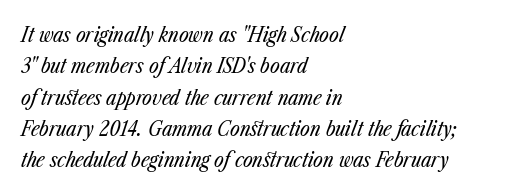
The image shows 21 px text type, italic (leaning right); set left-aligned, normal line spacing (1.49x), normal letter spacing, not underlined.
